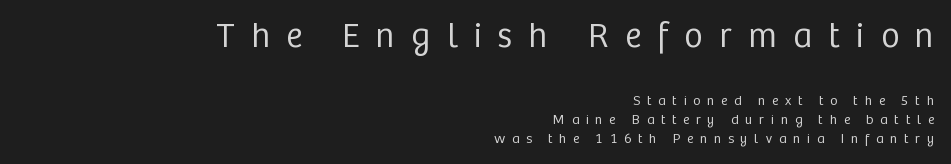
A flush-right, rag-left setting is used for this passage. Weight: regular or lighter. Regarding serifs, this sample does without them. Posture: straight, roman, zero tilt. Quick note: underline off.
